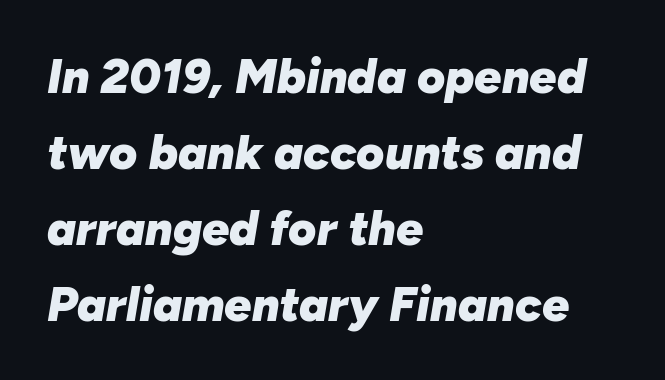
Style check: oblique. A typesetter would call this leading conventional body-copy spacing. Line beginnings align vertically; line endings do not. The rendering uses natural spacing where letterforms have individual widths. Glance below the letters and you will spot only blank space. This rendering leaves character spacing at its baseline value.
